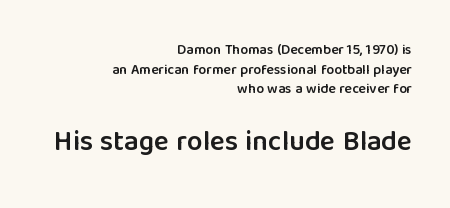
{"serif": "no", "italic": "no", "bold": "semi", "weight": "semibold", "width": "normal", "stroke_contrast": "low", "x_height": "medium", "monospaced": "no", "underline": "no", "align": "right", "line_spacing": "normal", "line_spacing_ratio": 1.4, "letter_spacing": "normal", "letter_spacing_em": 0.0, "larger_block": "second", "size_ratio": 2.0, "glyph_px": 28}
